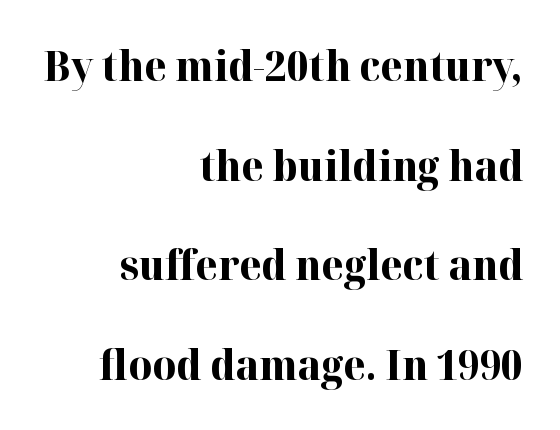
{"serif": "yes", "italic": "no", "bold": "yes", "weight": "bold", "width": "normal", "stroke_contrast": "high", "x_height": "medium", "monospaced": "no", "underline": "no", "align": "right", "line_spacing": "loose", "line_spacing_ratio": 2.43, "letter_spacing": "normal", "letter_spacing_em": 0.0, "glyph_px": 41}
